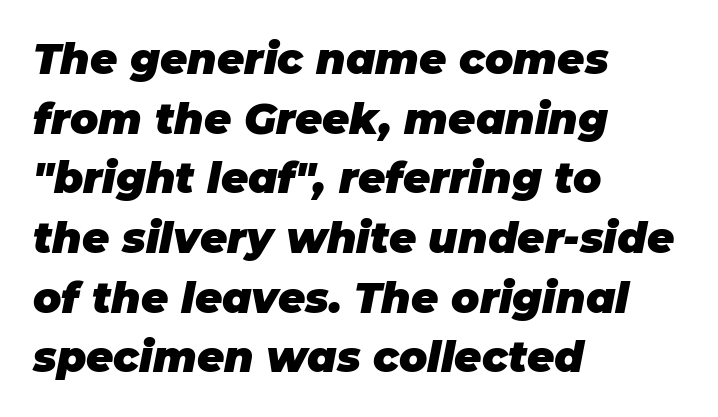
{"italic": "yes", "lean": "right", "slant_degrees": 11, "bold": "yes", "weight": "heavy", "width": "normal", "stroke_contrast": "low", "x_height": "large", "monospaced": "no", "underline": "no", "align": "left", "line_spacing": "normal", "line_spacing_ratio": 1.42, "letter_spacing": "normal", "letter_spacing_em": 0.0, "glyph_px": 42}
